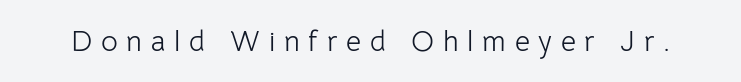
No letter is thick-stroked: the sample isn't bold. You can tell from the bare stems that sans-serif type was used. Quick note: underline off. What stands out about the letter spacing? Its width — letters are far apart. Ascenders rise straight up at ninety degrees. The letters advance in unequal steps, a hallmark of proportional type.
